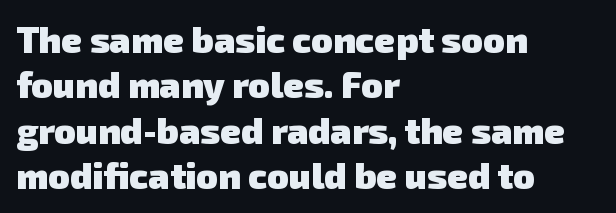
The image shows 36 px heavy sans-serif type; set left-aligned, normal line spacing (1.26x), normal letter spacing, not underlined; low stroke contrast and a medium x-height.
